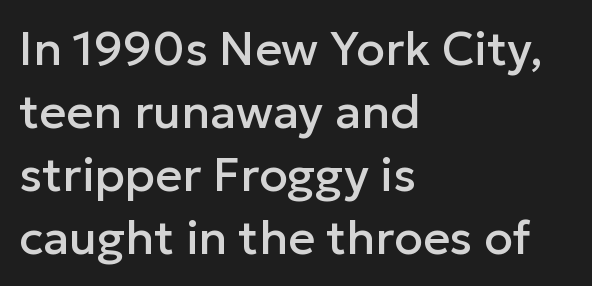
The image shows 47 px sans-serif type, upright; set left-aligned, normal line spacing (1.34x), normal letter spacing, not underlined; low stroke contrast and a medium x-height.
